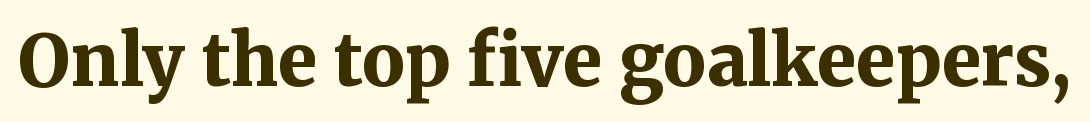
Decoration check: the copy has no underline. What stands out about the letter spacing? Nothing — it is the standard amount. This sample has the flowing, uneven cadence of proportional lettering. In terms of letterform style, serifs are clearly present. Students, this is bold: see how much ink each stroke carries. Style check: upright.
